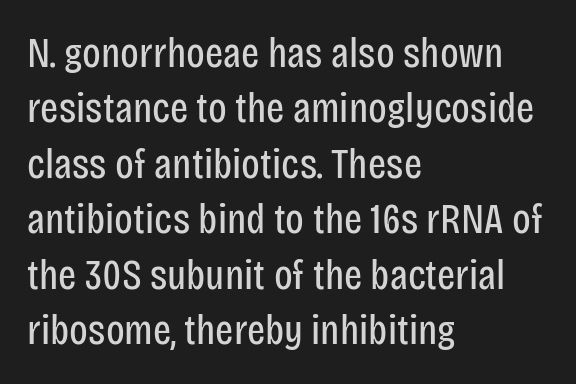
Q: Is the text bold? A: No.
Q: Is the text italic (slanted)? A: No, it is upright.
Q: Is the typeface a serif or a sans-serif typeface? A: Sans-serif.
Q: Is the text underlined? A: No.
Q: How is the paragraph aligned? A: Left-aligned.
Q: Is the spacing between letters normal or unusually wide? A: Normal.
Q: Is the spacing between lines tight, normal or loose? A: Normal.
Q: Width (condensed, normal, or wide)? A: Condensed.
Q: Stroke contrast? A: Low.
Q: x-height? A: Large.
Q: Monospaced? A: No.
